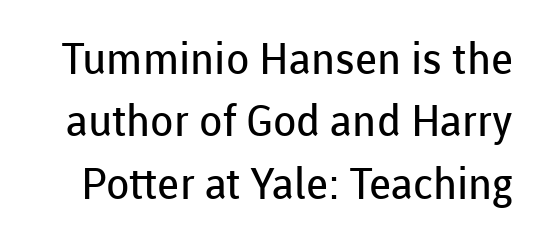
{"serif": "no", "italic": "no", "bold": "no", "weight": "regular", "width": "normal", "stroke_contrast": "low", "x_height": "medium", "monospaced": "no", "underline": "no", "line_spacing": "normal", "line_spacing_ratio": 1.45, "letter_spacing": "normal", "letter_spacing_em": 0.0, "glyph_px": 43}
